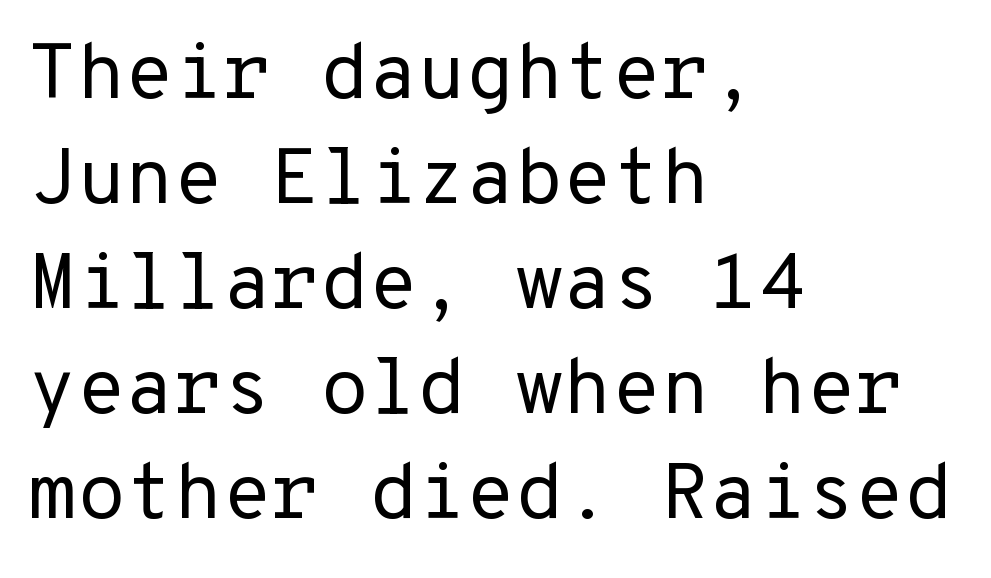
The image shows 79 px regular-weight sans-serif type, upright, monospaced; set left-aligned, normal line spacing (1.33x), normal letter spacing, not underlined; low stroke contrast and a medium x-height.
